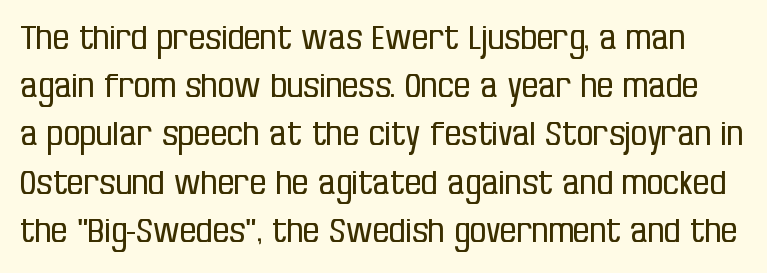
{"serif": "no", "italic": "no", "bold": "no", "weight": "regular", "width": "condensed", "stroke_contrast": "low", "x_height": "large", "monospaced": "no", "underline": "no", "line_spacing": "normal", "line_spacing_ratio": 1.46, "letter_spacing": "normal", "letter_spacing_em": 0.0, "glyph_px": 33}
